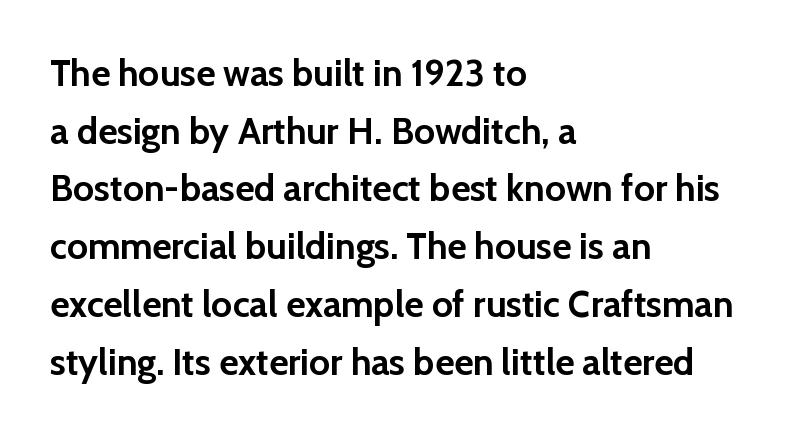
The characters display no serif detailing; their extremities are plain. Rows of type keep a routine distance in the vertical direction. No extra tracking has been applied to these lines. Each line starts at the same left margin while the right side varies. The rendering uses natural spacing where letterforms have individual widths.
